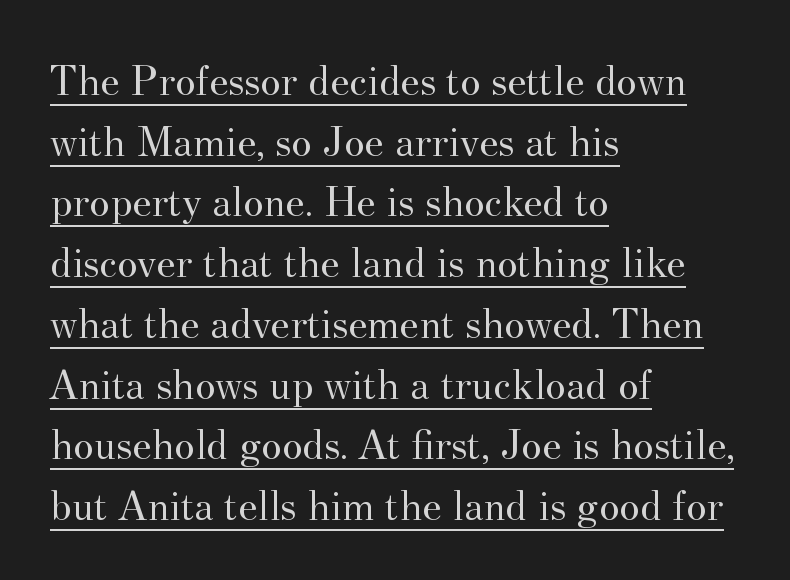
Q: Is the text bold? A: No.
Q: Is the text italic (slanted)? A: No, it is upright.
Q: Is the typeface a serif or a sans-serif typeface? A: Serif.
Q: Is the text underlined? A: Yes.
Q: How is the paragraph aligned? A: Left-aligned.
Q: Is the spacing between letters normal or unusually wide? A: Normal.
Q: Is the spacing between lines tight, normal or loose? A: Normal.
Q: Width (condensed, normal, or wide)? A: Normal.
Q: Stroke contrast? A: Medium.
Q: x-height? A: Small.
Q: Monospaced? A: No.
